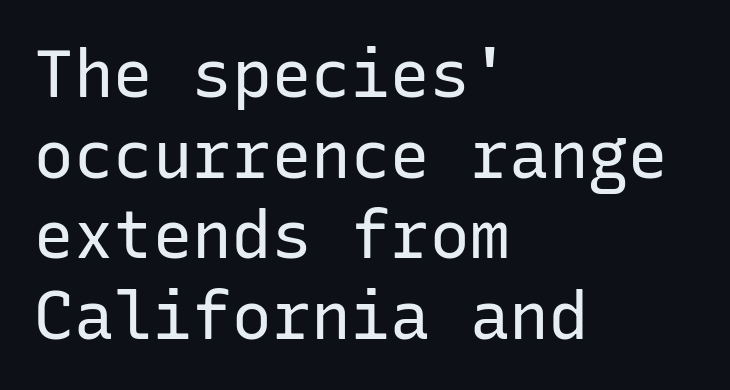
Stroke mass is kept to a normal reading level or below. These lines were composed using upright roman letters. The glyphs are unaccompanied by any horizontal stroke below them. The letters march in equal steps, a hallmark of fixed-pitch type. Letter spacing: default. Casual observation: everything's shoved over to the left.
